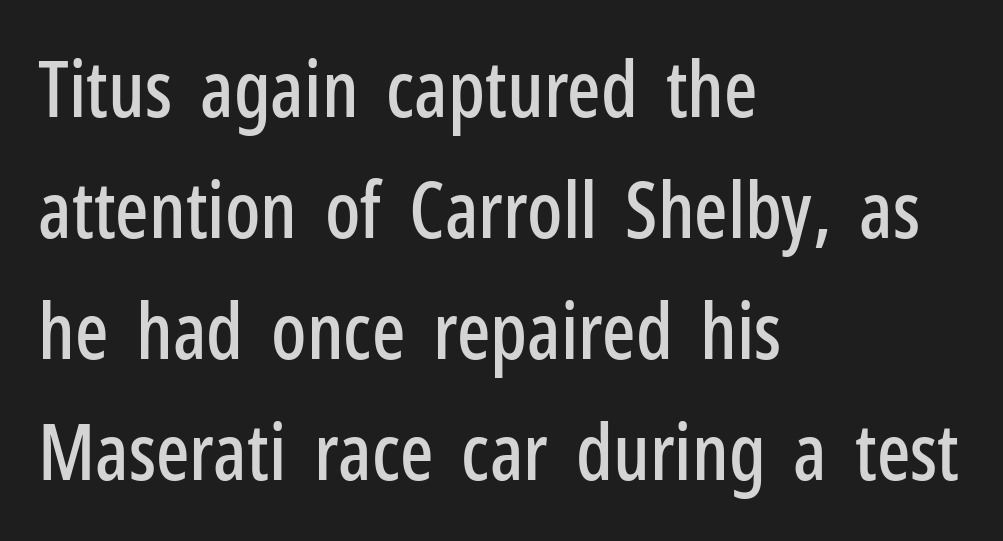
The image shows 78 px condensed sans-serif type, upright; set left-aligned, normal line spacing (1.55x), normal letter spacing, not underlined; low stroke contrast and a medium x-height.
